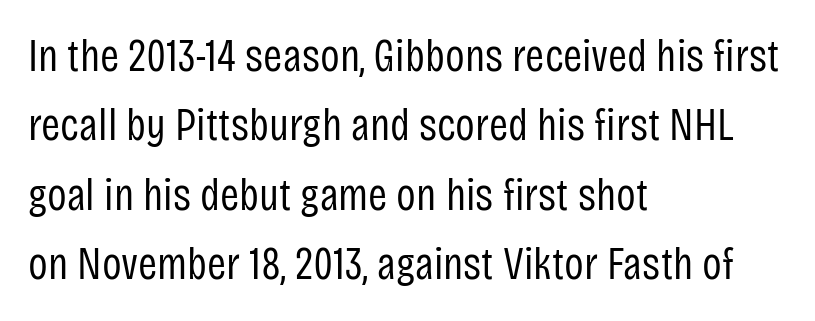
No extra ink here — the face is not bold. Between one letter and the next there's only the usual sliver of space. Has an underline been added? It has not. Successive baselines arrive at the customary interval. This is roman type, the default non-slanted kind. What kind of face is this? One without serifs — a sans.
